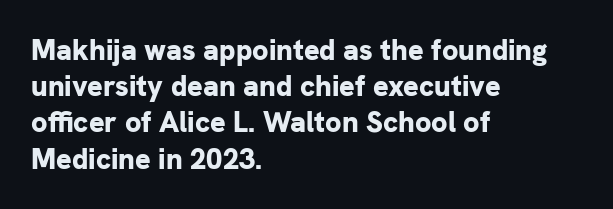
The image shows 29 px bold sans-serif type, upright; set left-aligned, normal line spacing (1.25x), normal letter spacing, not underlined; low stroke contrast and a medium x-height.
